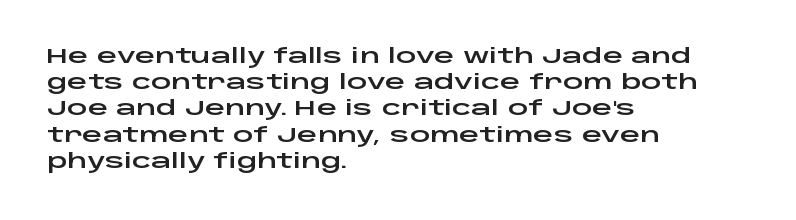
The image shows 20 px text type, upright; set left-aligned, normal line spacing (1.31x), normal letter spacing, not underlined.
